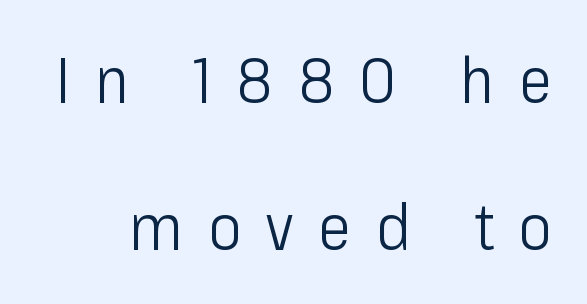
The image shows 63 px light, condensed sans-serif type, upright; set loose line spacing (2.33x), unusually wide letter spacing (+0.39 em), not underlined; low stroke contrast and a medium x-height.
